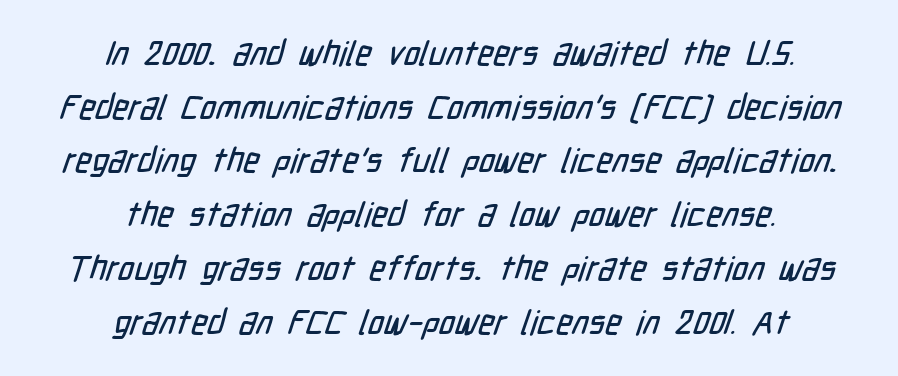
The face used here is a sans, in the tradition of grotesques and geometrics. Notice how descenders clear the ascenders below comfortably — that's standard leading. Which margin do the lines hug? Neither — every line sits in the middle. What stands out about the letter spacing? Nothing — it is the standard amount.
